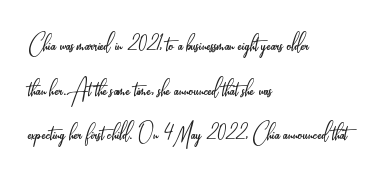
Q: Is the text bold? A: No.
Q: Is the text italic (slanted)? A: Yes.
Q: Is the typeface a serif or a sans-serif typeface? A: Sans-serif.
Q: Is the text underlined? A: No.
Q: How is the paragraph aligned? A: Left-aligned.
Q: Is the spacing between letters normal or unusually wide? A: Normal.
Q: Is the spacing between lines tight, normal or loose? A: Normal.
Q: Width (condensed, normal, or wide)? A: Condensed.
Q: Stroke contrast? A: Low.
Q: x-height? A: Small.
Q: Monospaced? A: No.
